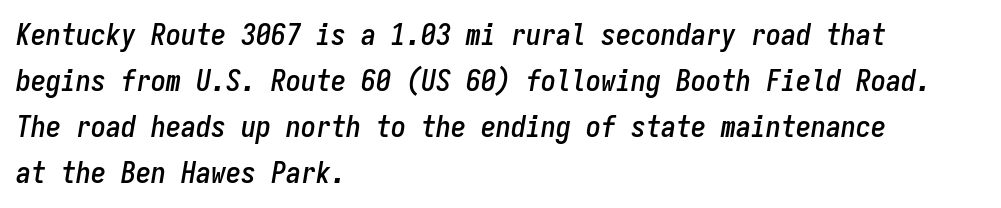
{"italic": "yes", "lean": "right", "slant_degrees": 9, "width": "condensed", "stroke_contrast": "low", "x_height": "medium", "monospaced": "yes", "underline": "no", "align": "left", "line_spacing": "normal", "line_spacing_ratio": 1.53, "letter_spacing": "normal", "letter_spacing_em": 0.0, "glyph_px": 30}
